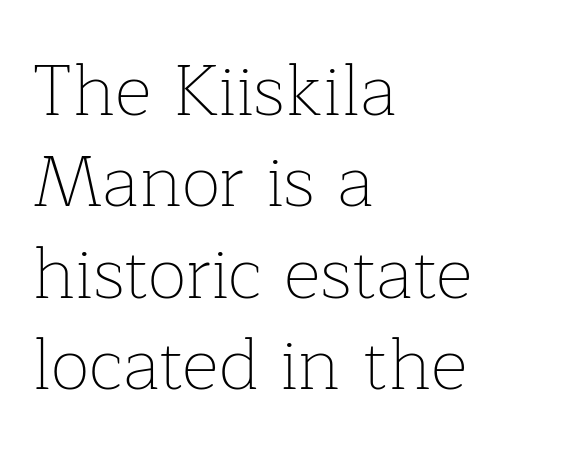
Horizontal alignment here is leftward, the default for most running prose. Each word holds together tightly as a unit, with standard inter-letter gaps. The space directly below the letters is spotless. Proportional: the letters do not fall into vertical columns. Rows of type keep a routine distance in the vertical direction. Classification — serif.
